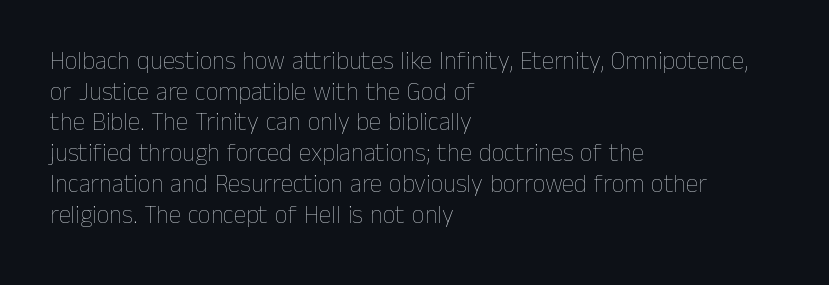
The letters look calm and open, with moderate or lighter stems. Descenders are the only things crossing below the line. Left-aligned paragraph, ragged on the right. Short note: letters normally spaced.
